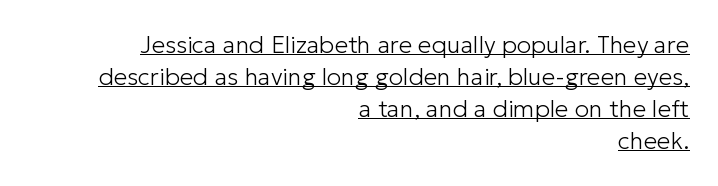
Q: Is the text bold? A: No.
Q: Is the text italic (slanted)? A: No, it is upright.
Q: Is the text underlined? A: Yes.
Q: How is the paragraph aligned? A: Right-aligned.
Q: Is the spacing between letters normal or unusually wide? A: Normal.
Q: Is the spacing between lines tight, normal or loose? A: Normal.
